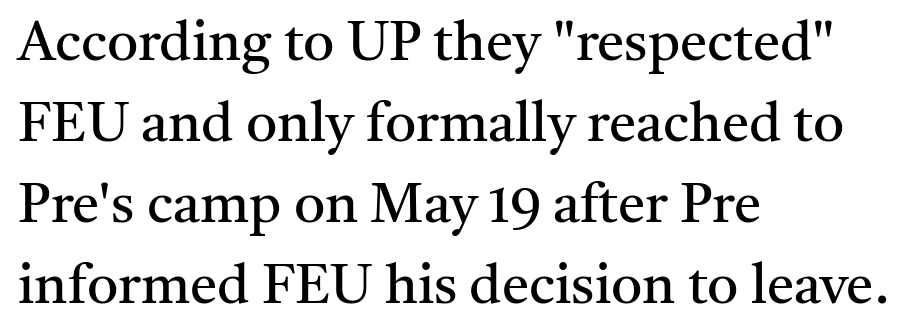
{"serif": "yes", "italic": "no", "bold": "no", "weight": "regular", "width": "normal", "stroke_contrast": "medium", "x_height": "medium", "monospaced": "no", "underline": "no", "align": "left", "line_spacing": "normal", "line_spacing_ratio": 1.47, "letter_spacing": "normal", "letter_spacing_em": 0.0, "glyph_px": 55}
